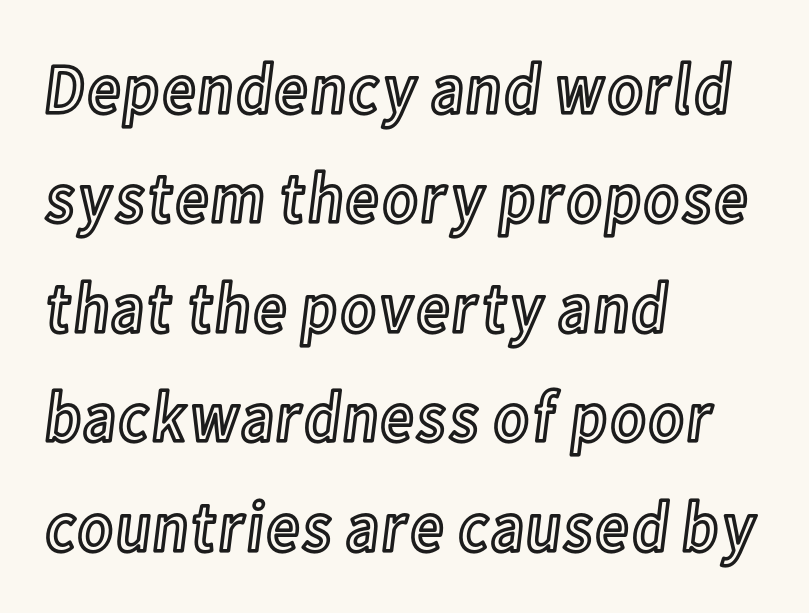
The image shows 72 px condensed type; set left-aligned, normal line spacing (1.52x), normal letter spacing, not underlined; a medium x-height.
